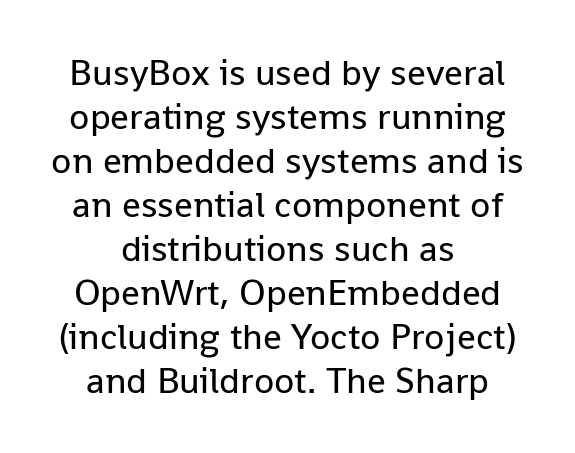
Weight: in the light-to-regular range. Tall strokes in this sample are plumb rather than angled. There is no visible air inserted between adjacent glyphs. The typeface chosen for these lines omits serifs. Think of a printed novel: that variable character pitch is what you see here. The typesetter chose a symmetrical, centered arrangement here.
